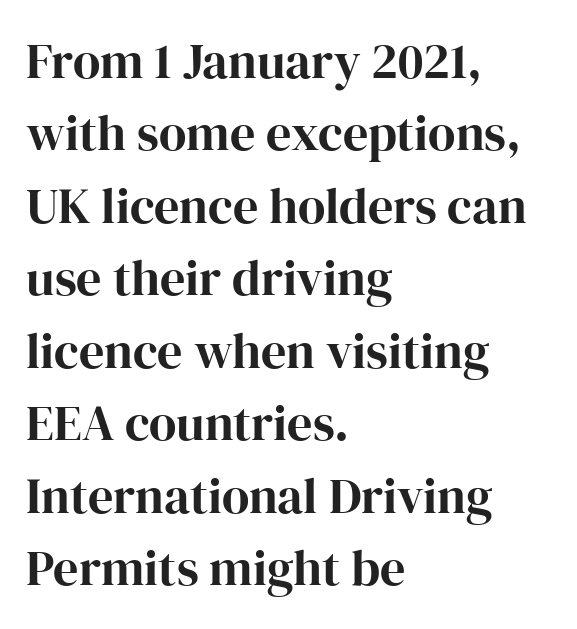
Q: Is the text italic (slanted)? A: No, it is upright.
Q: Is the typeface a serif or a sans-serif typeface? A: Serif.
Q: Is the text underlined? A: No.
Q: How is the paragraph aligned? A: Left-aligned.
Q: Is the spacing between letters normal or unusually wide? A: Normal.
Q: Is the spacing between lines tight, normal or loose? A: Normal.
Q: Width (condensed, normal, or wide)? A: Normal.
Q: Stroke contrast? A: High.
Q: x-height? A: Medium.
Q: Monospaced? A: No.
